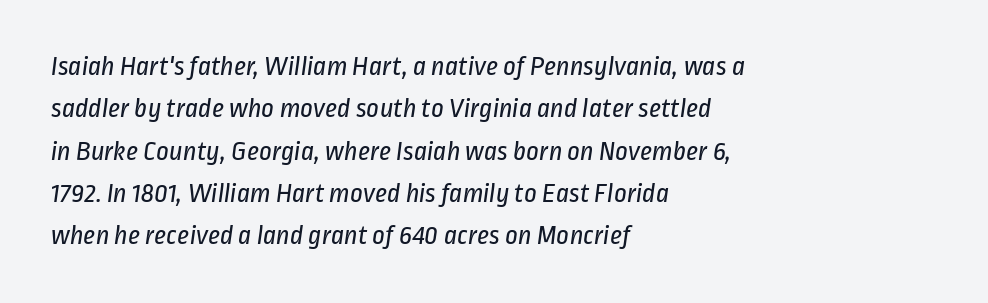
Q: Is the text bold? A: No.
Q: Is the typeface a serif or a sans-serif typeface? A: Sans-serif.
Q: Is the text underlined? A: No.
Q: How is the paragraph aligned? A: Left-aligned.
Q: Is the spacing between letters normal or unusually wide? A: Normal.
Q: Is the spacing between lines tight, normal or loose? A: Normal.
Q: Width (condensed, normal, or wide)? A: Condensed.
Q: Stroke contrast? A: Low.
Q: x-height? A: Medium.
Q: Monospaced? A: No.
